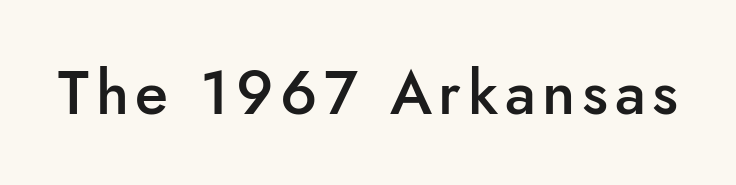
Q: Is the text bold? A: Semi-bold.
Q: Is the text italic (slanted)? A: No, it is upright.
Q: Is the typeface a serif or a sans-serif typeface? A: Sans-serif.
Q: Is the text underlined? A: No.
Q: Width (condensed, normal, or wide)? A: Normal.
Q: Stroke contrast? A: Low.
Q: x-height? A: Small.
Q: Monospaced? A: No.
